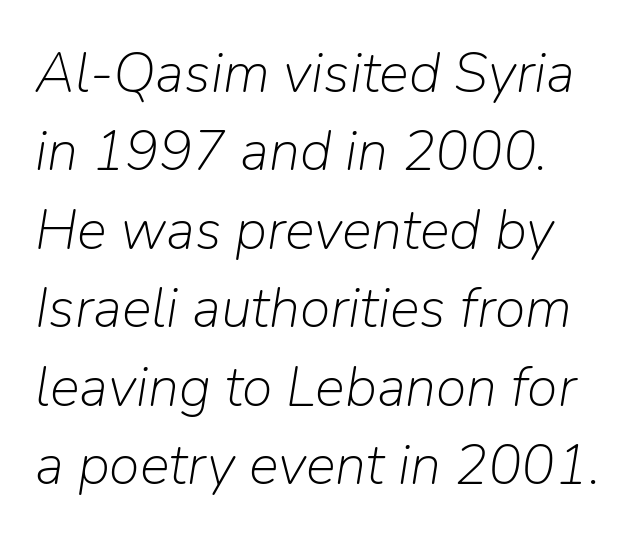
Q: Is the text bold? A: No.
Q: Is the text italic (slanted)? A: Yes, it leans right by about 9 degrees.
Q: Is the text underlined? A: No.
Q: How is the paragraph aligned? A: Left-aligned.
Q: Is the spacing between letters normal or unusually wide? A: Normal.
Q: Is the spacing between lines tight, normal or loose? A: Normal.
Q: Width (condensed, normal, or wide)? A: Normal.
Q: Stroke contrast? A: Low.
Q: x-height? A: Medium.
Q: Monospaced? A: No.
